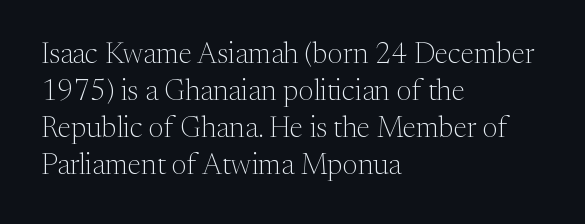
The lines sit at an ordinary, default distance from one another. Weight: in the light-to-regular range. The words here are not underlined. A typesetter would label this face a serif. Proportional: the letters do not fall into vertical columns.
